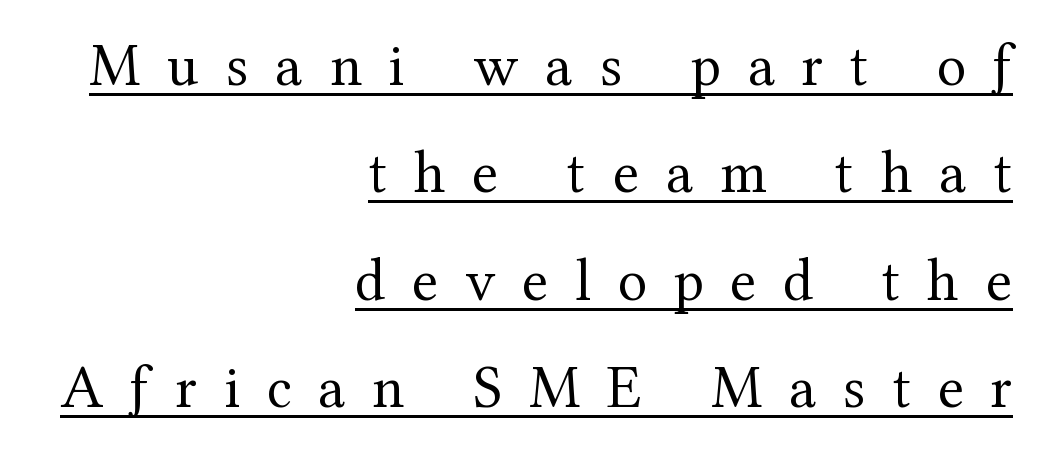
{"serif": "yes", "italic": "no", "bold": "no", "weight": "regular", "width": "normal", "stroke_contrast": "medium", "x_height": "medium", "monospaced": "no", "underline": "yes", "align": "right", "line_spacing_ratio": 1.76, "letter_spacing": "wide", "letter_spacing_em": 0.44, "glyph_px": 61}
